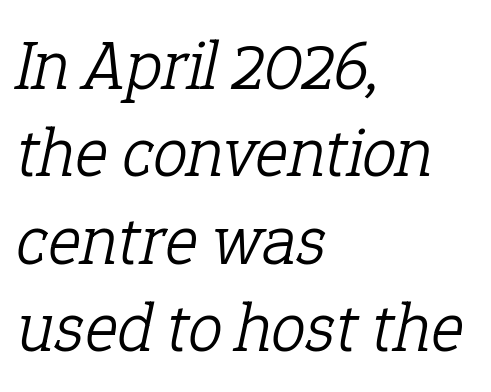
The image shows 70 px light serif type, italic (leaning right); set left-aligned, normal line spacing (1.25x), normal letter spacing, not underlined; low stroke contrast and a medium x-height.
